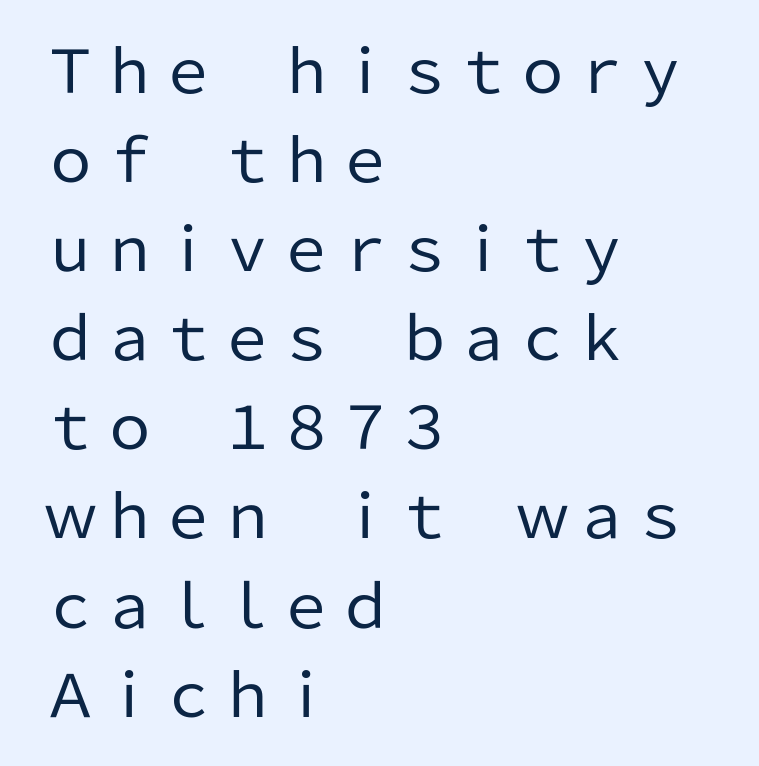
Q: Is the text bold? A: No.
Q: Is the text italic (slanted)? A: No, it is upright.
Q: Is the typeface a serif or a sans-serif typeface? A: Sans-serif.
Q: Is the text underlined? A: No.
Q: How is the paragraph aligned? A: Left-aligned.
Q: Is the spacing between letters normal or unusually wide? A: Normal.
Q: Is the spacing between lines tight, normal or loose? A: Normal.
Q: Width (condensed, normal, or wide)? A: Normal.
Q: Stroke contrast? A: Low.
Q: x-height? A: Medium.
Q: Monospaced? A: No.
